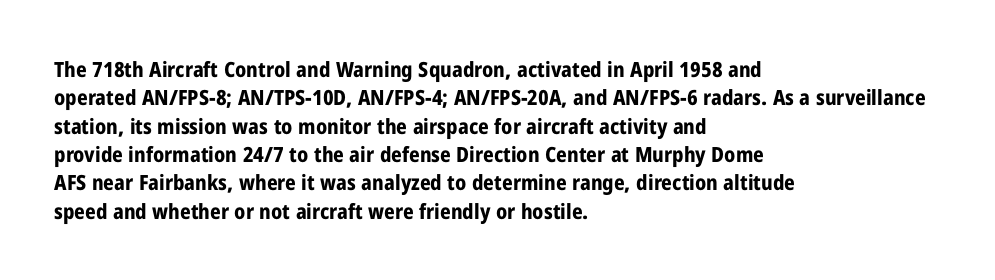
{"italic": "no", "bold": "yes", "underline": "no", "align": "left", "line_spacing": "normal", "line_spacing_ratio": 1.35, "letter_spacing": "normal", "letter_spacing_em": 0.0, "glyph_px": 21}
